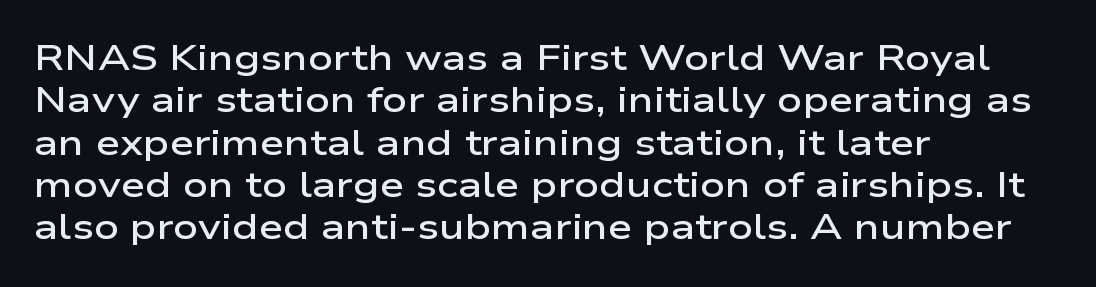
The image shows 35 px semibold, wide sans-serif type, upright; set left-aligned, line spacing 1.21x, normal letter spacing, not underlined; low stroke contrast and a medium x-height.
